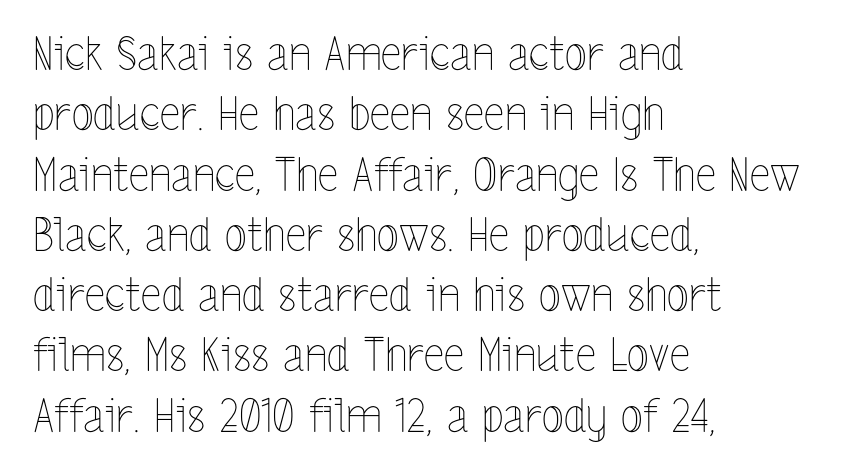
The image shows 46 px thin, condensed type, upright; set left-aligned, normal line spacing (1.31x), normal letter spacing, not underlined; a medium x-height.
